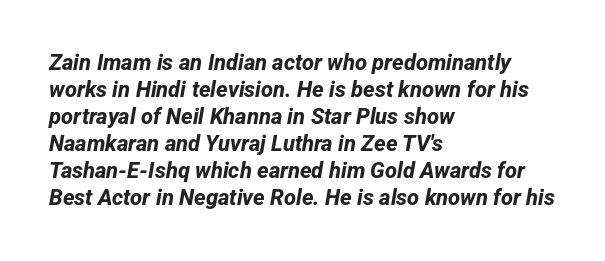
{"bold": "yes", "underline": "no", "align": "left", "line_spacing_ratio": 1.23, "letter_spacing": "normal", "letter_spacing_em": 0.0, "glyph_px": 22}
